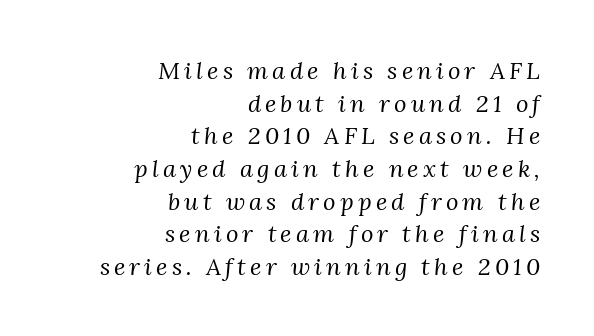
{"italic": "yes", "lean": "right", "slant_degrees": 3, "bold": "no", "underline": "no", "align": "right", "line_spacing": "normal", "line_spacing_ratio": 1.36, "glyph_px": 24}
